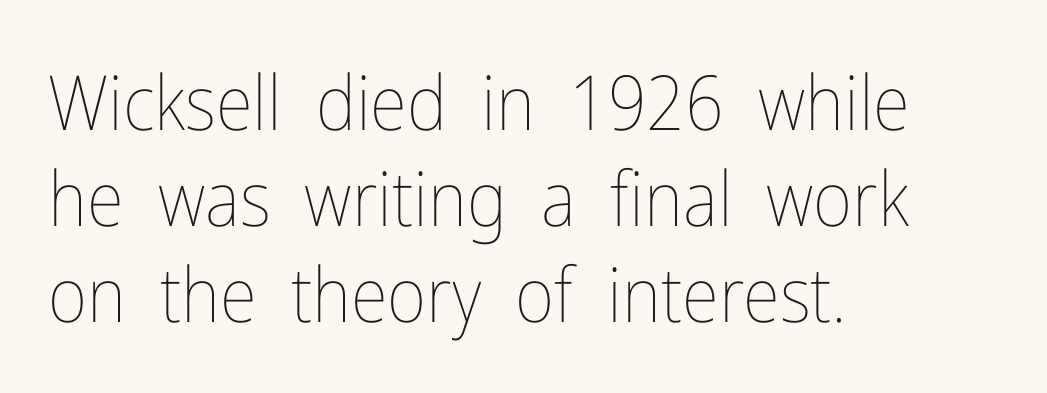
Q: Is the text bold? A: No.
Q: Is the text italic (slanted)? A: No, it is upright.
Q: Is the text underlined? A: No.
Q: How is the paragraph aligned? A: Left-aligned.
Q: Is the spacing between letters normal or unusually wide? A: Normal.
Q: Is the spacing between lines tight, normal or loose? A: Normal.
Q: Width (condensed, normal, or wide)? A: Condensed.
Q: Stroke contrast? A: Low.
Q: x-height? A: Medium.
Q: Monospaced? A: No.
